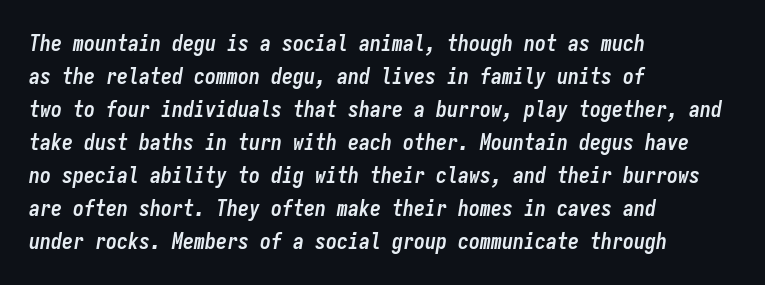
The image shows 22 px bold type, italic (leaning right); set left-aligned, normal line spacing (1.5x), normal letter spacing, not underlined.
